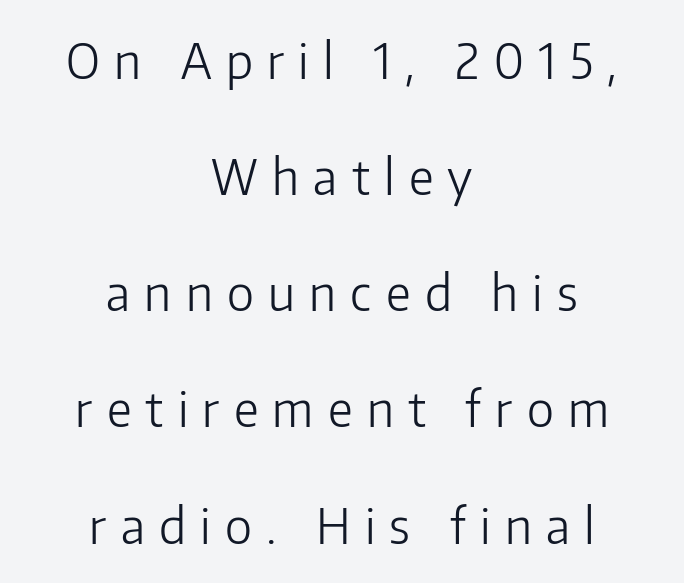
The image shows 49 px light sans-serif type, upright; set centered, loose line spacing (2.37x), unusually wide letter spacing (+0.29 em), not underlined; low stroke contrast and a medium x-height.
